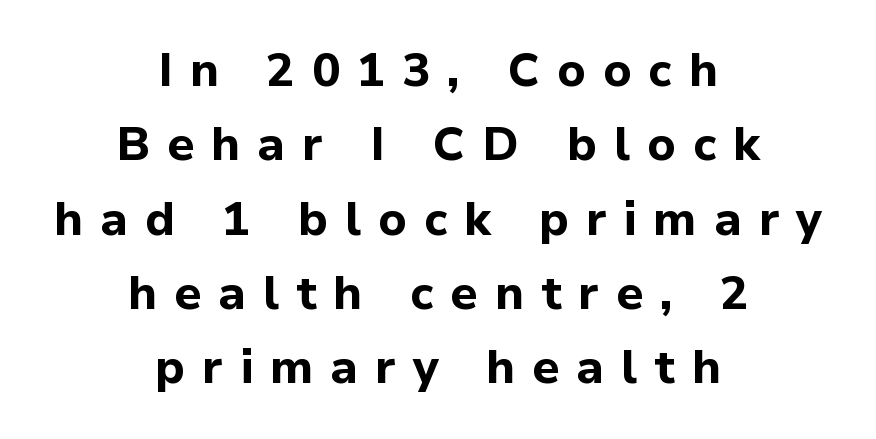
Horizontally, the lines are justified to the midpoint only. Note the varied advance widths — an 'i' is clearly narrower than an 'm'. On the weight axis this lands at bold, roughly 700. Quick note: not italic, upright. The font family rendered here belongs to the sans-serif group.
